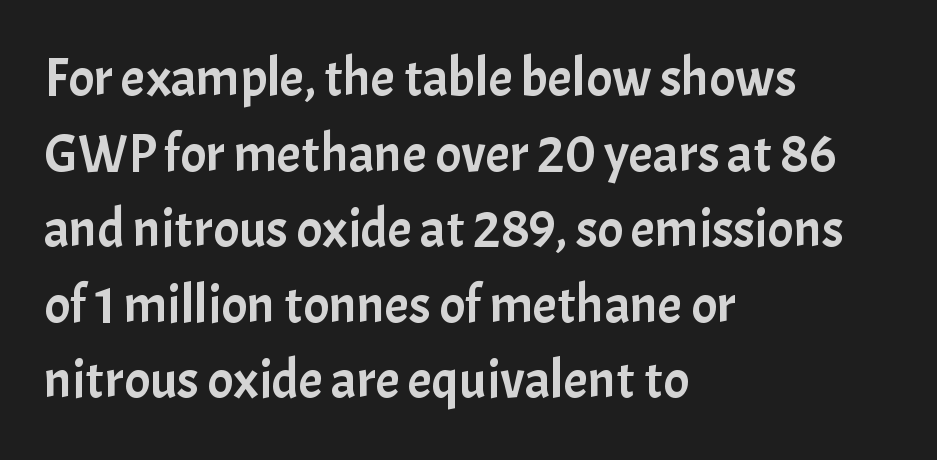
A classic flush-left, rag-right setting is used for this passage. The rendering uses natural spacing where letterforms have individual widths. Each word holds together tightly as a unit, with standard inter-letter gaps. Upright lettering throughout. Descenders are the only things crossing below the line. Baseline-to-baseline distance is the conventional proportion of letter height.
